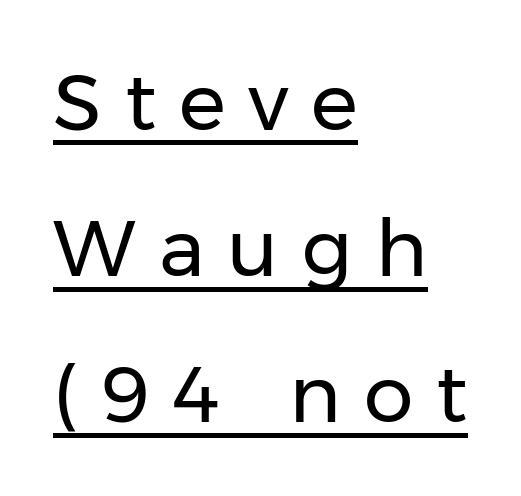
The face used here appears with an underline applied. Notice how the passage keeps a crisp vertical edge on the left only. The cut favours lightness, reaching ordinary text weight at its darkest. Is this a fixed-width face? No — the glyphs have proportional, varying widths.
